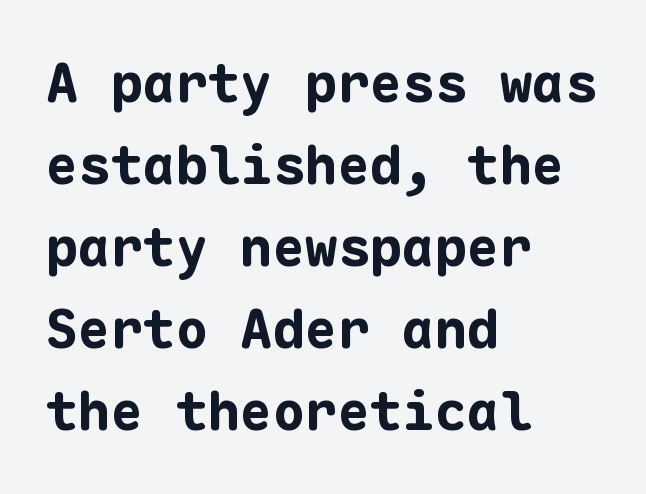
Q: Is the text bold? A: Yes.
Q: Is the text italic (slanted)? A: No, it is upright.
Q: Is the typeface a serif or a sans-serif typeface? A: Sans-serif.
Q: Is the text underlined? A: No.
Q: How is the paragraph aligned? A: Left-aligned.
Q: Is the spacing between letters normal or unusually wide? A: Normal.
Q: Is the spacing between lines tight, normal or loose? A: Normal.
Q: Width (condensed, normal, or wide)? A: Normal.
Q: Stroke contrast? A: Low.
Q: x-height? A: Medium.
Q: Monospaced? A: Yes.
